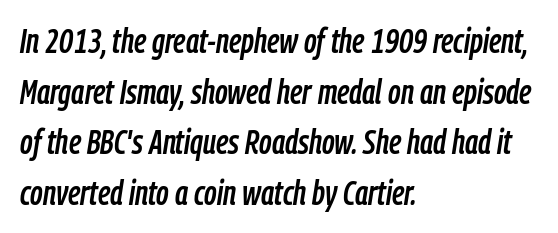
Q: Is the text italic (slanted)? A: Yes, it leans right by about 9 degrees.
Q: Is the text underlined? A: No.
Q: How is the paragraph aligned? A: Left-aligned.
Q: Is the spacing between letters normal or unusually wide? A: Normal.
Q: Is the spacing between lines tight, normal or loose? A: Normal.
Q: Width (condensed, normal, or wide)? A: Condensed.
Q: Stroke contrast? A: Low.
Q: x-height? A: Medium.
Q: Monospaced? A: No.
